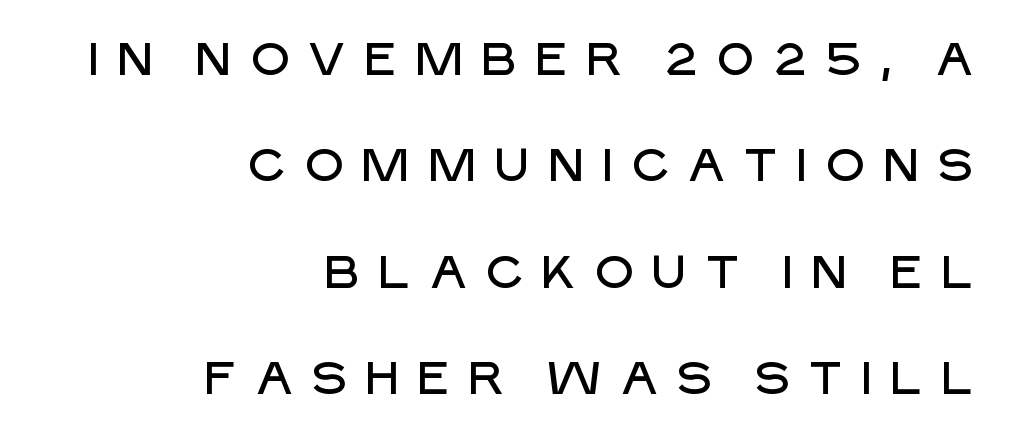
Q: Is the text italic (slanted)? A: No, it is upright.
Q: Is the typeface a serif or a sans-serif typeface? A: Sans-serif.
Q: Is the text underlined? A: No.
Q: How is the paragraph aligned? A: Right-aligned.
Q: Is the spacing between letters normal or unusually wide? A: Unusually wide.
Q: Is the spacing between lines tight, normal or loose? A: Loose.
Q: Width (condensed, normal, or wide)? A: Normal.
Q: Stroke contrast? A: Low.
Q: x-height? A: Large.
Q: Monospaced? A: No.
